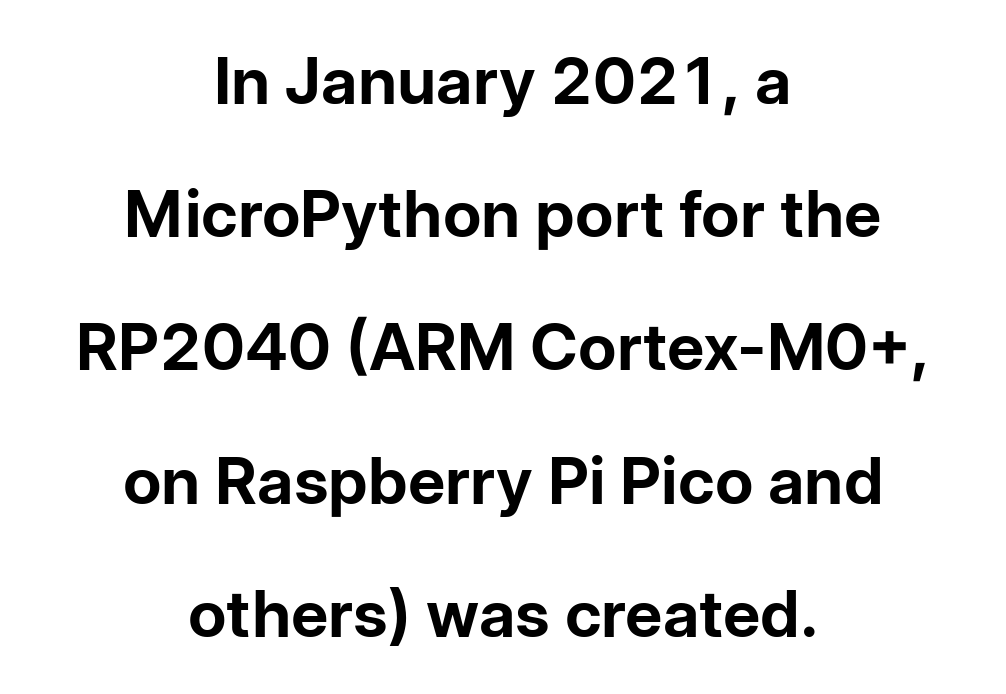
Q: Is the text bold? A: Yes.
Q: Is the text italic (slanted)? A: No, it is upright.
Q: Is the typeface a serif or a sans-serif typeface? A: Sans-serif.
Q: Is the text underlined? A: No.
Q: How is the paragraph aligned? A: Centered.
Q: Is the spacing between letters normal or unusually wide? A: Normal.
Q: Is the spacing between lines tight, normal or loose? A: Loose.
Q: Width (condensed, normal, or wide)? A: Normal.
Q: Stroke contrast? A: Low.
Q: x-height? A: Medium.
Q: Monospaced? A: No.
